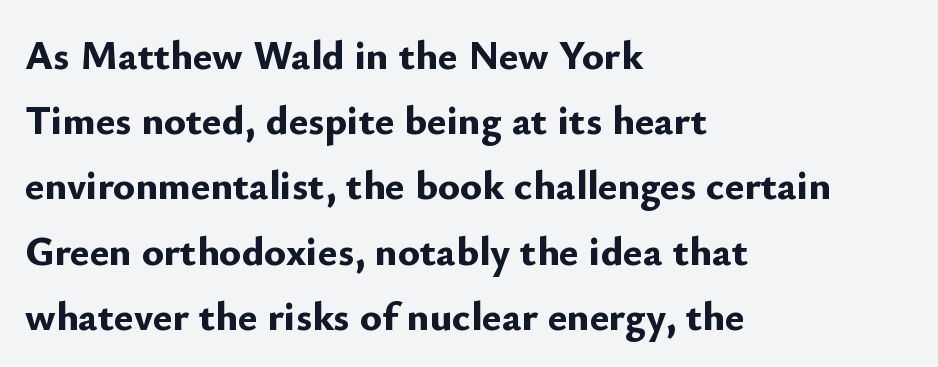
Does the type have serifs? No, each stem ends abruptly. Italic? Not at all — the glyphs are vertical. No extra tracking has been applied to these lines. This rendering features lettering with no underline. The paragraph shown leans on its left margin. Bold? Absolutely — the strokes are thick and heavy.
